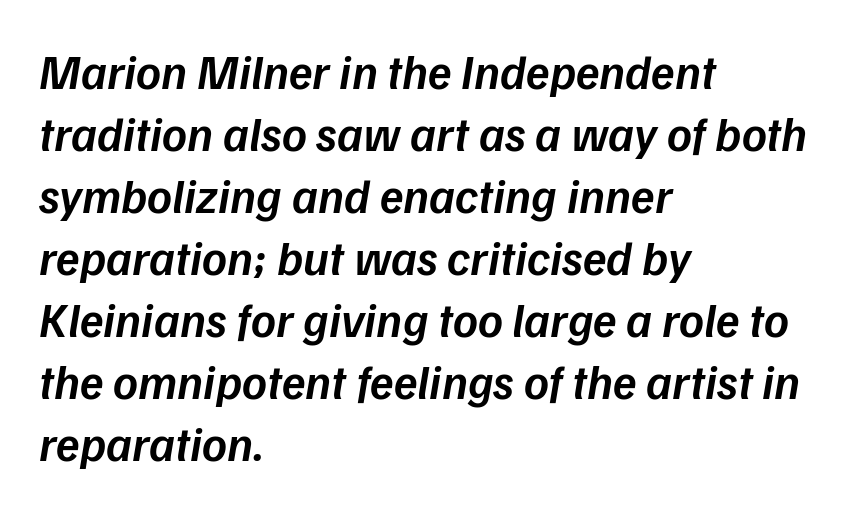
Q: Is the text bold? A: Semi-bold.
Q: Is the text italic (slanted)? A: Yes, it leans right by about 9 degrees.
Q: Is the text underlined? A: No.
Q: How is the paragraph aligned? A: Left-aligned.
Q: Is the spacing between letters normal or unusually wide? A: Normal.
Q: Is the spacing between lines tight, normal or loose? A: Normal.
Q: Width (condensed, normal, or wide)? A: Normal.
Q: Stroke contrast? A: Low.
Q: x-height? A: Medium.
Q: Monospaced? A: No.
